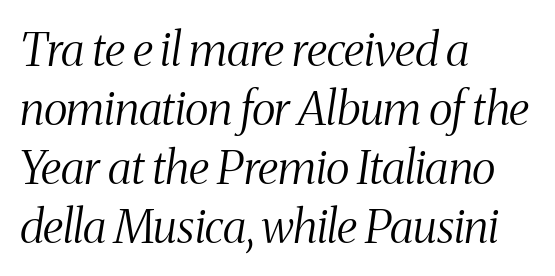
The gap between lines stays unmarked. The passage shown leans; its letterforms are oblique. A typesetter would call this proportional, since set widths differ per character. Line spacing here is normal. The text was rendered using a seriffed face with decorative stroke endings.
